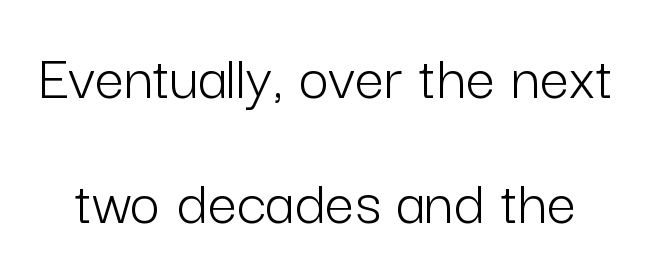
What stands out about the letter spacing? Nothing — it is the standard amount. Tall strokes in this sample are plumb rather than angled. The rendering uses natural spacing where letterforms have individual widths. No feet cap the strokes, marking this as sans-serif type. Weight: regular or lighter.
